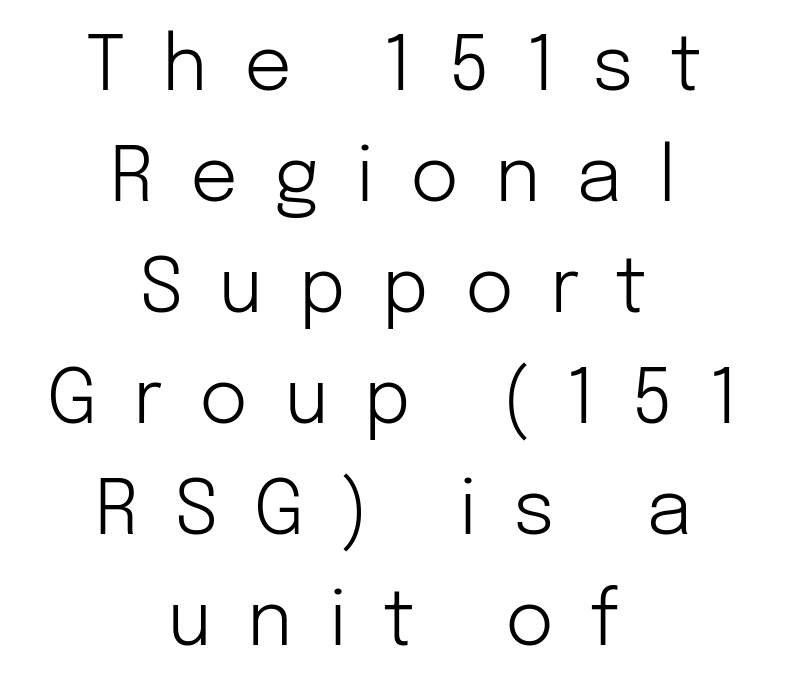
{"serif": "no", "italic": "no", "bold": "no", "weight": "light", "width": "normal", "stroke_contrast": "low", "x_height": "medium", "monospaced": "no", "underline": "no", "align": "center", "line_spacing": "normal", "line_spacing_ratio": 1.48, "letter_spacing": "wide", "letter_spacing_em": 0.48, "glyph_px": 75}
